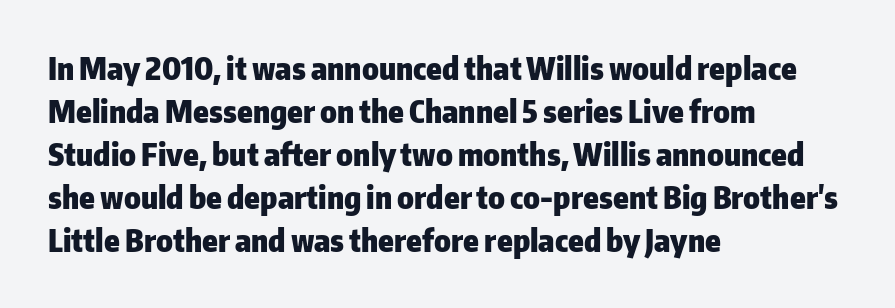
Q: Is the text bold? A: Yes.
Q: Is the text italic (slanted)? A: No, it is upright.
Q: Is the typeface a serif or a sans-serif typeface? A: Sans-serif.
Q: Is the text underlined? A: No.
Q: How is the paragraph aligned? A: Left-aligned.
Q: Is the spacing between letters normal or unusually wide? A: Normal.
Q: Is the spacing between lines tight, normal or loose? A: Normal.
Q: Width (condensed, normal, or wide)? A: Normal.
Q: Stroke contrast? A: Low.
Q: x-height? A: Medium.
Q: Monospaced? A: No.
